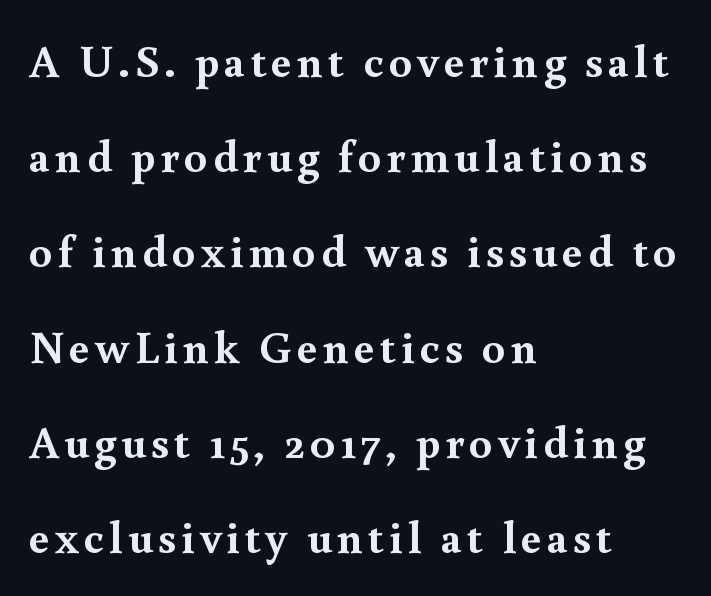
The image shows 46 px semibold serif type, upright; set left-aligned, loose line spacing (2.07x), not underlined; a small x-height.
